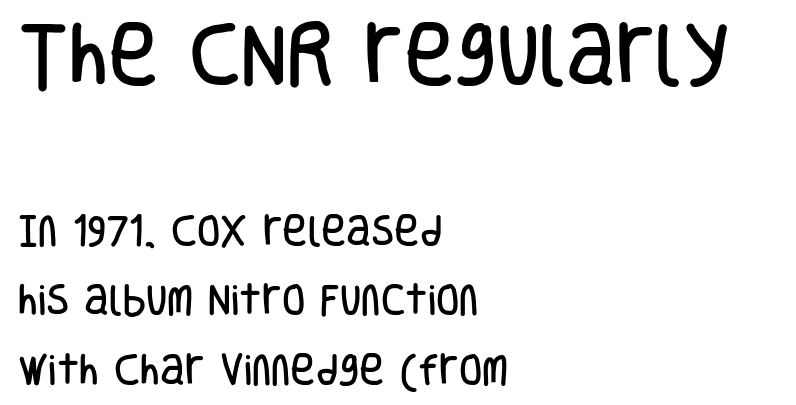
{"serif": "no", "italic": "no", "width": "condensed", "stroke_contrast": "low", "x_height": "large", "monospaced": "no", "underline": "no", "align": "left", "line_spacing": "loose", "line_spacing_ratio": 2.05, "letter_spacing": "normal", "letter_spacing_em": 0.0, "larger_block": "first", "size_ratio": 2.0, "glyph_px": 68}
